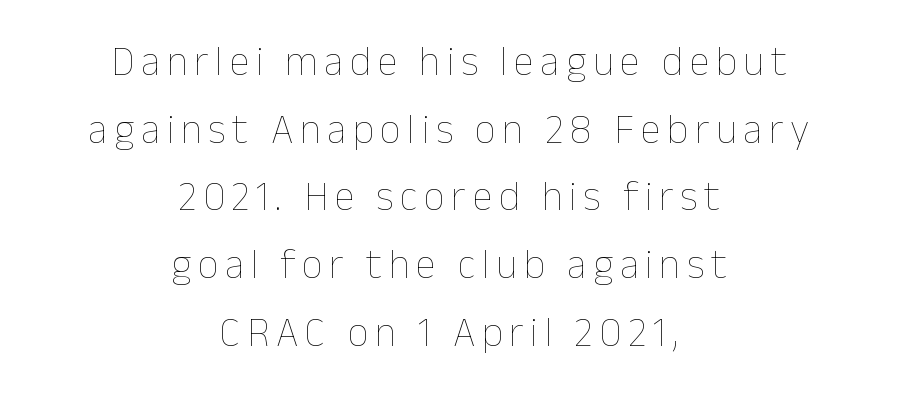
The image shows 41 px thin type, upright; set centered, normal line spacing (1.65x), not underlined; low stroke contrast and a medium x-height.
